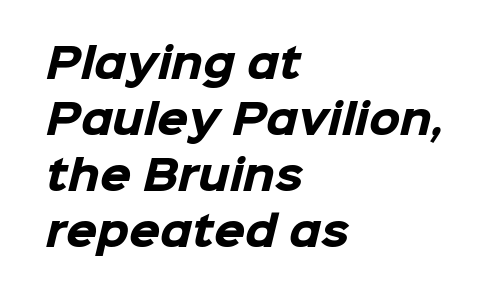
{"serif": "no", "bold": "yes", "weight": "heavy", "width": "normal", "stroke_contrast": "low", "x_height": "medium", "monospaced": "no", "underline": "no", "align": "left", "line_spacing": "normal", "line_spacing_ratio": 1.4, "letter_spacing": "normal", "letter_spacing_em": 0.0, "glyph_px": 40}
